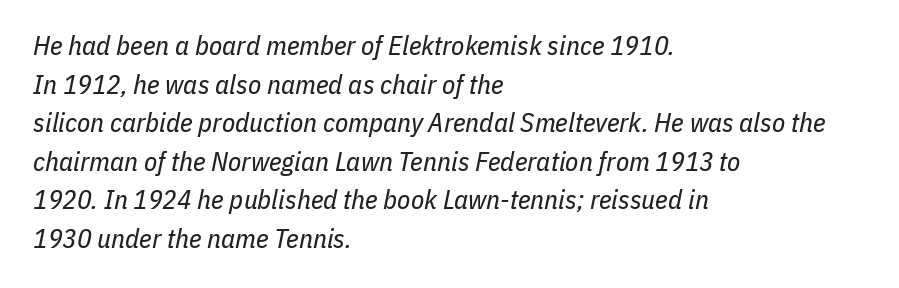
The strip under each line holds only bare page. The axis of the letterforms is tilted away from vertical. A normal amount of white space separates one row of letters from the next. Nothing heavy about these letters — not bold at all. How are the letters spaced? Ordinarily, with no added tracking. These lines stack with their left ends in a neat column.
